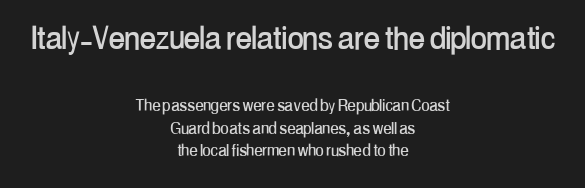
Q: Is the text italic (slanted)? A: No, it is upright.
Q: Is the typeface a serif or a sans-serif typeface? A: Sans-serif.
Q: Is the text underlined? A: No.
Q: How is the paragraph aligned? A: Centered.
Q: Is the spacing between letters normal or unusually wide? A: Normal.
Q: Is the spacing between lines tight, normal or loose? A: Tight.
Q: Which block of text is set in a larger size, the first (top) or the second (bottom)? A: The first (top) one.
Q: Width (condensed, normal, or wide)? A: Condensed.
Q: Stroke contrast? A: Low.
Q: x-height? A: Medium.
Q: Monospaced? A: No.
